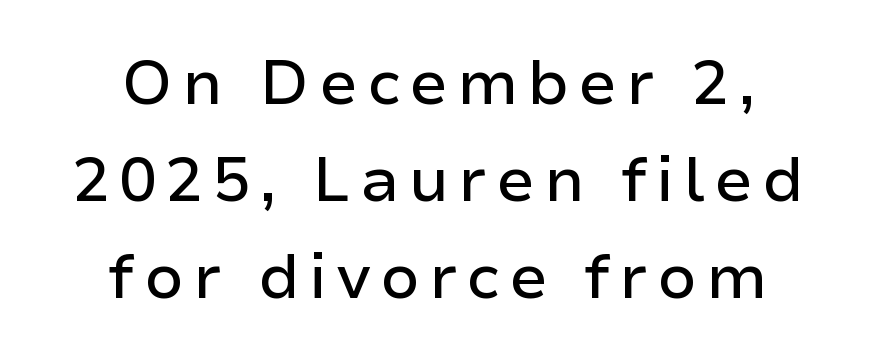
The image shows 63 px sans-serif type, upright; set centered, normal line spacing (1.54x), not underlined; low stroke contrast and a medium x-height.
